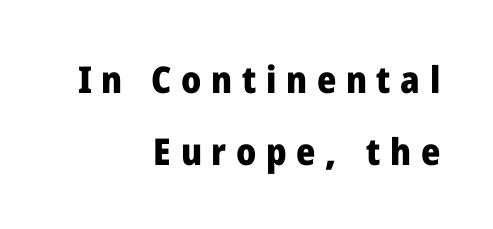
The image shows 37 px heavy sans-serif type, upright; set right-aligned, loose line spacing (1.94x), unusually wide letter spacing (+0.26 em), not underlined; low stroke contrast and a medium x-height.
